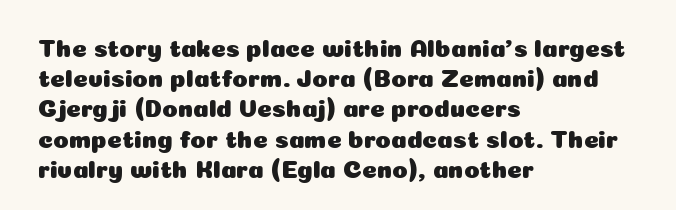
Q: Is the text italic (slanted)? A: No, it is upright.
Q: Is the text underlined? A: No.
Q: How is the paragraph aligned? A: Left-aligned.
Q: Is the spacing between letters normal or unusually wide? A: Normal.
